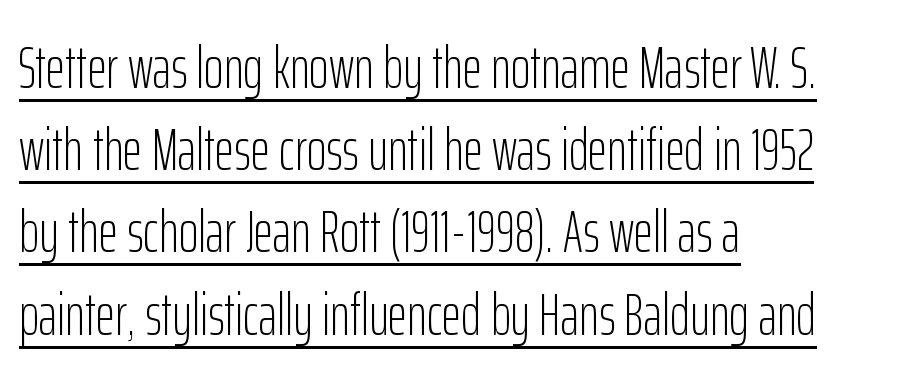
{"serif": "no", "italic": "no", "bold": "no", "weight": "light", "width": "condensed", "stroke_contrast": "low", "x_height": "medium", "monospaced": "no", "underline": "yes", "align": "left", "line_spacing": "normal", "line_spacing_ratio": 1.37, "letter_spacing": "normal", "letter_spacing_em": 0.0, "glyph_px": 60}
